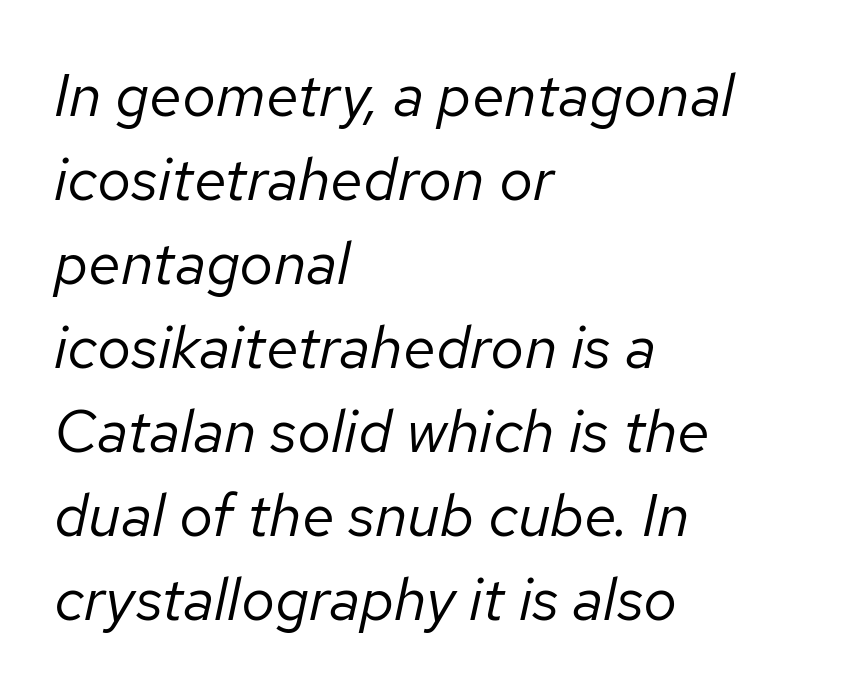
{"italic": "yes", "lean": "right", "slant_degrees": 12, "bold": "no", "weight": "regular", "width": "normal", "stroke_contrast": "low", "x_height": "medium", "monospaced": "no", "underline": "no", "align": "left", "line_spacing": "normal", "line_spacing_ratio": 1.4, "letter_spacing": "normal", "letter_spacing_em": 0.0, "glyph_px": 60}
